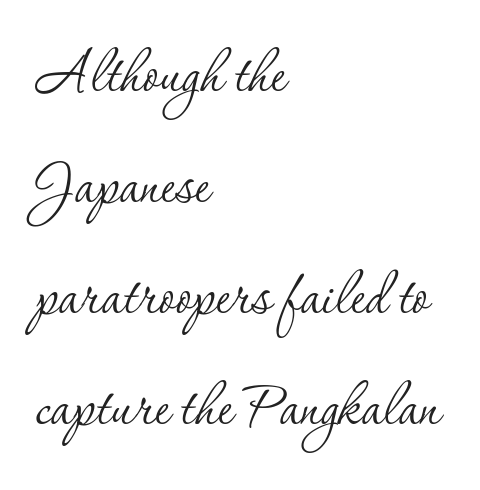
Q: Is the text bold? A: No.
Q: Is the text italic (slanted)? A: Yes.
Q: Is the typeface a serif or a sans-serif typeface? A: Serif.
Q: Is the text underlined? A: No.
Q: How is the paragraph aligned? A: Left-aligned.
Q: Is the spacing between letters normal or unusually wide? A: Normal.
Q: Is the spacing between lines tight, normal or loose? A: Normal.
Q: Width (condensed, normal, or wide)? A: Normal.
Q: Stroke contrast? A: Low.
Q: x-height? A: Small.
Q: Monospaced? A: No.
